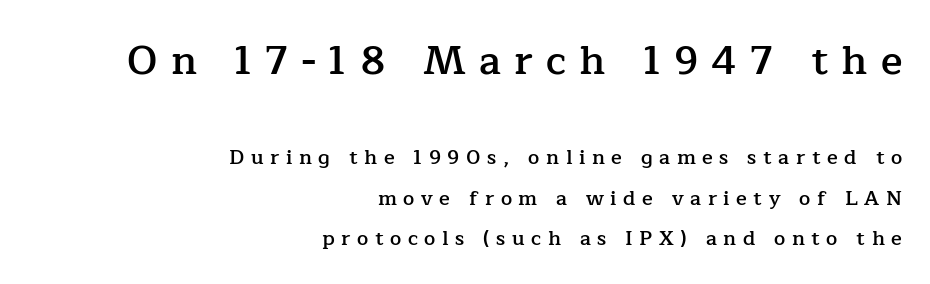
This rendering features lettering with no underline. The lines in this sample share a right terminus and differ only in where they begin. Horizontal bands of white between lines are thick stripes. Compare the two chunks: the upper has the greater cap height.
